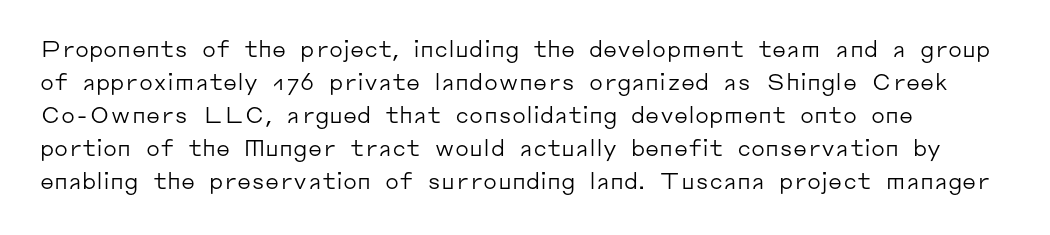
Q: Is the text bold? A: No.
Q: Is the text italic (slanted)? A: No, it is upright.
Q: Is the text underlined? A: No.
Q: How is the paragraph aligned? A: Left-aligned.
Q: Is the spacing between letters normal or unusually wide? A: Normal.
Q: Is the spacing between lines tight, normal or loose? A: Normal.
